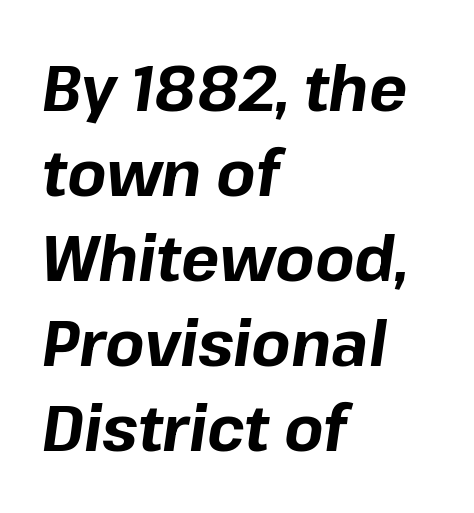
Q: Is the text bold? A: Yes.
Q: Is the text italic (slanted)? A: Yes, it leans right by about 8 degrees.
Q: Is the text underlined? A: No.
Q: How is the paragraph aligned? A: Left-aligned.
Q: Is the spacing between letters normal or unusually wide? A: Normal.
Q: Is the spacing between lines tight, normal or loose? A: Normal.
Q: Width (condensed, normal, or wide)? A: Normal.
Q: Stroke contrast? A: Low.
Q: x-height? A: Medium.
Q: Monospaced? A: No.
